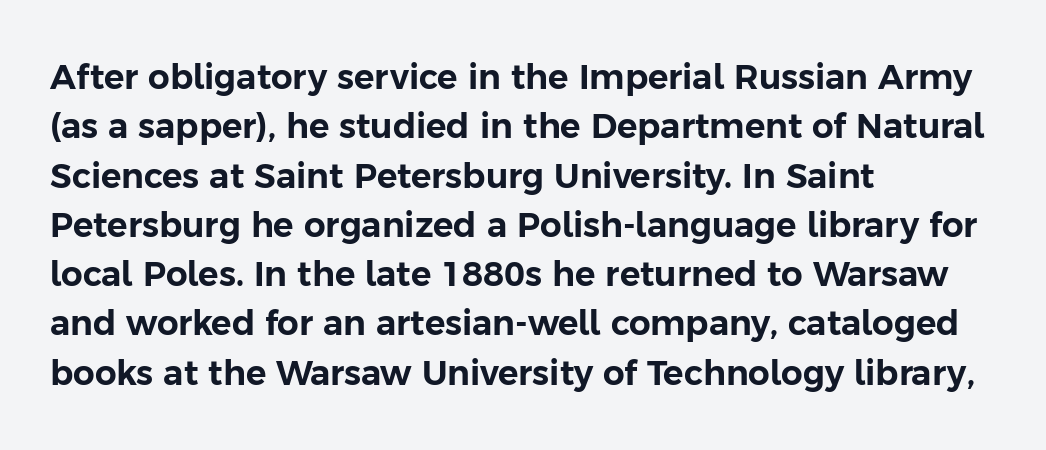
Summary of vertical rhythm: regular, with standard interline spacing. You can tell from the bare stems that sans-serif type was used. Horizontal alignment here is leftward, the default for most running prose. Is this a fixed-width face? No — the glyphs have proportional, varying widths. The typography opts for an upright posture over an oblique one.
